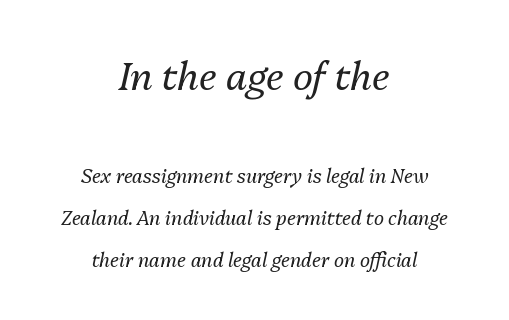
The image shows 38 px regular-weight type, italic (leaning right); set centered, loose line spacing (2.21x), normal letter spacing, not underlined; the first (top) block is 2.0x larger; medium stroke contrast and a medium x-height.
